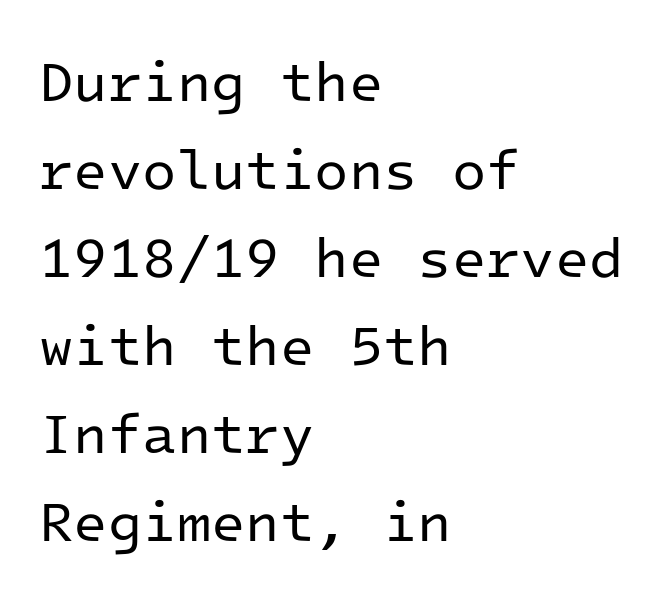
{"serif": "no", "italic": "no", "bold": "no", "weight": "regular", "width": "normal", "stroke_contrast": "low", "x_height": "medium", "monospaced": "yes", "underline": "no", "align": "left", "line_spacing": "normal", "line_spacing_ratio": 1.57, "letter_spacing": "normal", "letter_spacing_em": 0.0, "glyph_px": 56}
